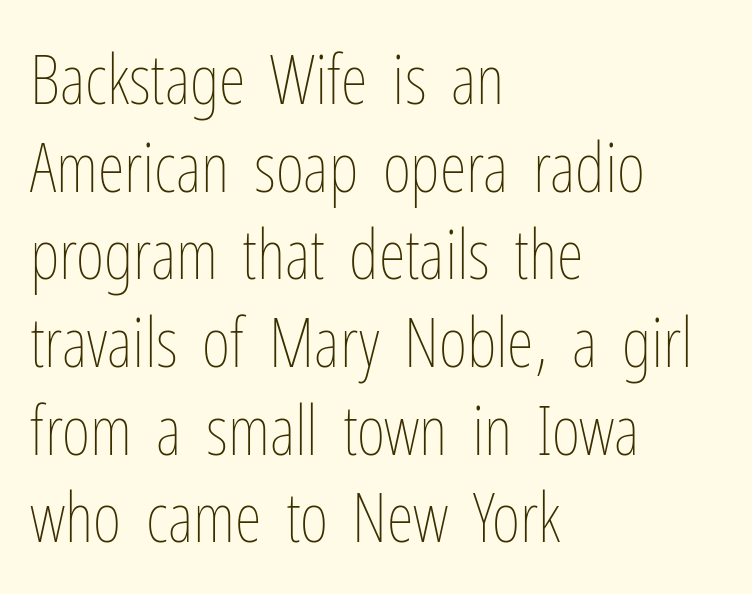
The image shows 69 px thin, condensed type, upright; set left-aligned, normal line spacing (1.27x), normal letter spacing, not underlined; low stroke contrast and a medium x-height.
